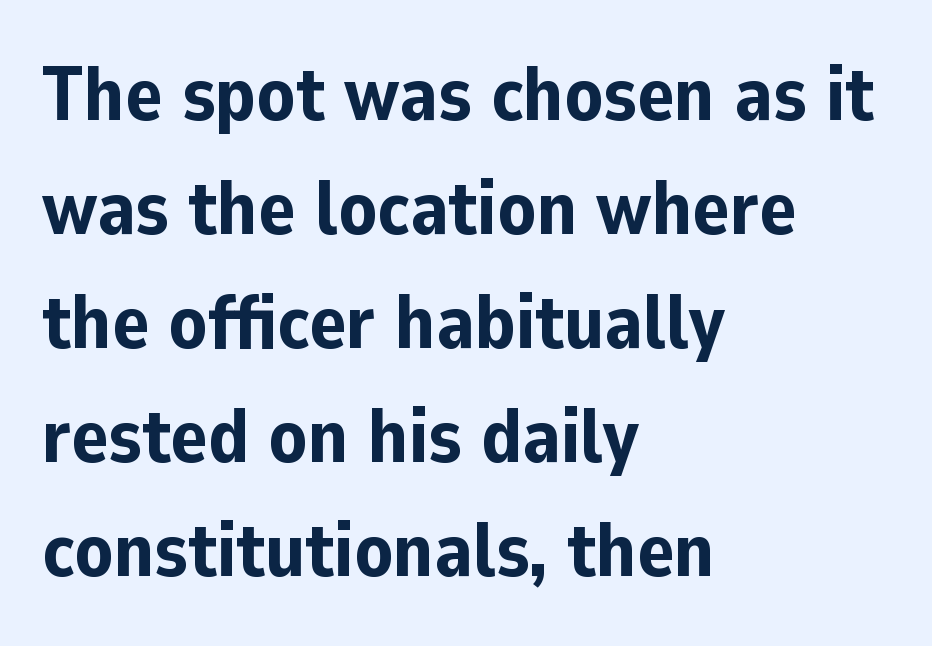
The image shows 77 px bold sans-serif type, upright; set left-aligned, normal line spacing (1.48x), normal letter spacing, not underlined; low stroke contrast and a medium x-height.
